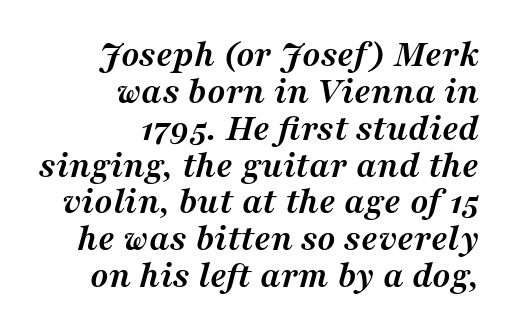
{"serif": "yes", "italic": "yes", "lean": "right", "slant_degrees": 16, "bold": "yes", "weight": "semibold", "width": "normal", "stroke_contrast": "medium", "x_height": "medium", "monospaced": "no", "underline": "no", "align": "right", "line_spacing": "tight", "line_spacing_ratio": 0.97, "letter_spacing": "normal", "letter_spacing_em": 0.0, "glyph_px": 38}
